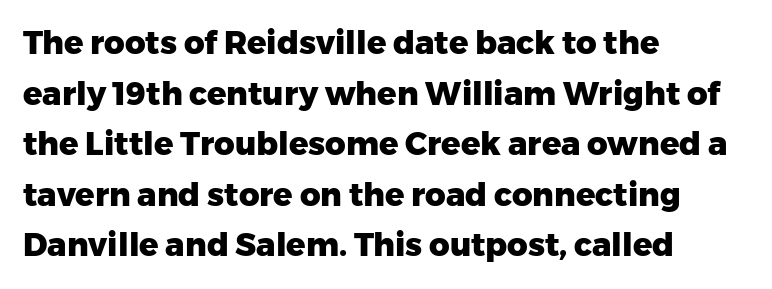
Q: Is the text bold? A: Yes.
Q: Is the text italic (slanted)? A: No, it is upright.
Q: Is the typeface a serif or a sans-serif typeface? A: Sans-serif.
Q: Is the text underlined? A: No.
Q: How is the paragraph aligned? A: Left-aligned.
Q: Is the spacing between letters normal or unusually wide? A: Normal.
Q: Is the spacing between lines tight, normal or loose? A: Normal.
Q: Width (condensed, normal, or wide)? A: Normal.
Q: Stroke contrast? A: Low.
Q: x-height? A: Medium.
Q: Monospaced? A: No.
